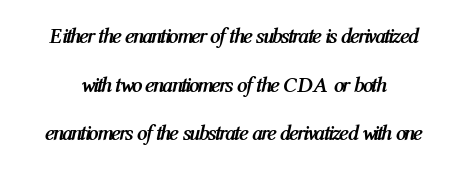
The image shows 21 px bold type, italic (leaning right); set loose line spacing (2.32x), normal letter spacing, not underlined.
